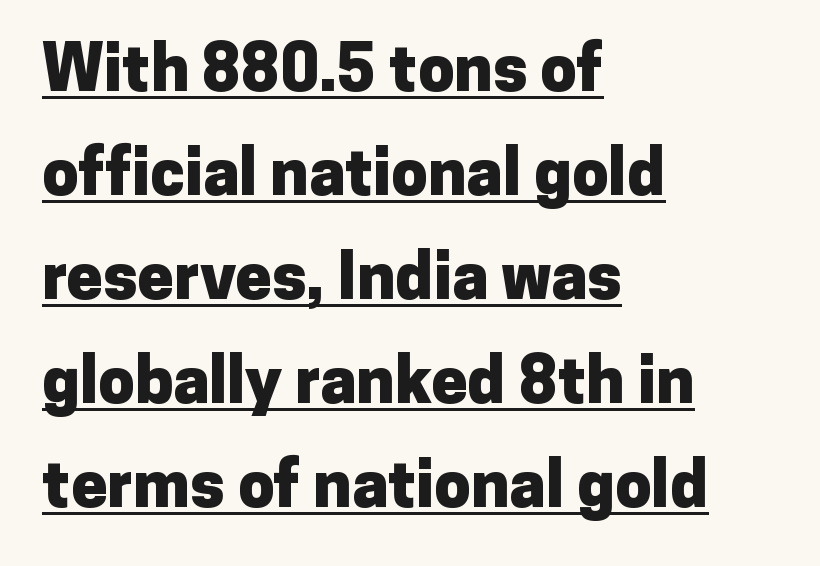
Q: Is the text bold? A: Yes.
Q: Is the text italic (slanted)? A: No, it is upright.
Q: Is the typeface a serif or a sans-serif typeface? A: Sans-serif.
Q: Is the text underlined? A: Yes.
Q: How is the paragraph aligned? A: Left-aligned.
Q: Is the spacing between letters normal or unusually wide? A: Normal.
Q: Is the spacing between lines tight, normal or loose? A: Normal.
Q: Width (condensed, normal, or wide)? A: Normal.
Q: Stroke contrast? A: Low.
Q: x-height? A: Medium.
Q: Monospaced? A: No.
